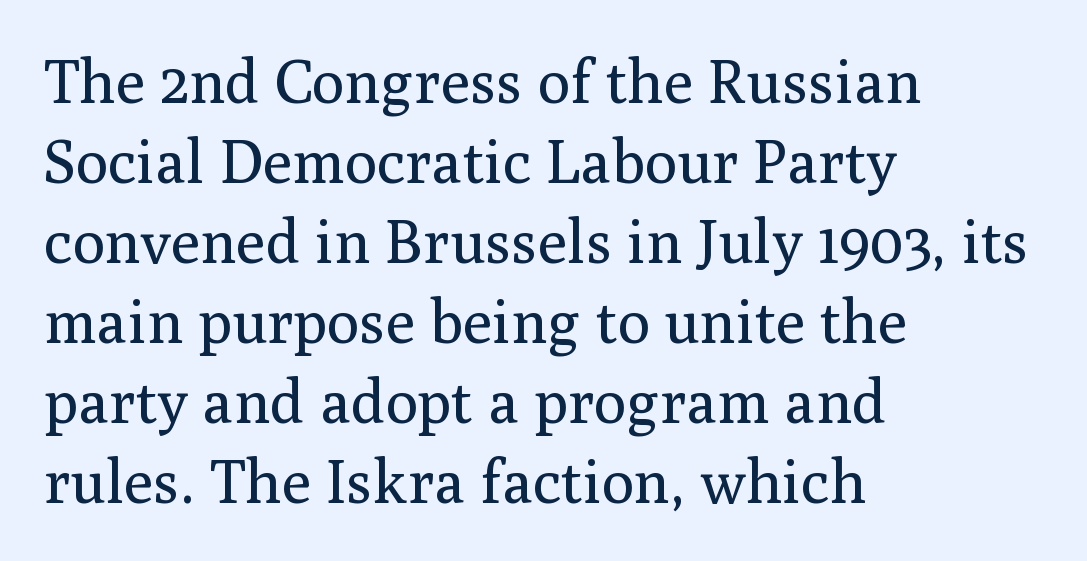
The image shows 61 px regular-weight serif type, upright; set left-aligned, normal line spacing (1.31x), normal letter spacing, not underlined; medium stroke contrast and a medium x-height.
